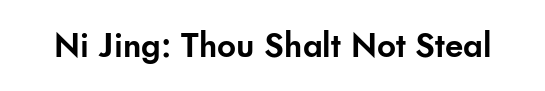
A typesetter would call this proportional, since set widths differ per character. The specimen omits any rule beneath the text block's lines. The letterforms sit shoulder to shoulder at normal distance. The font's upright variant was chosen for this text. The letters carry no serifs — their stems end cleanly without finishing strokes.
